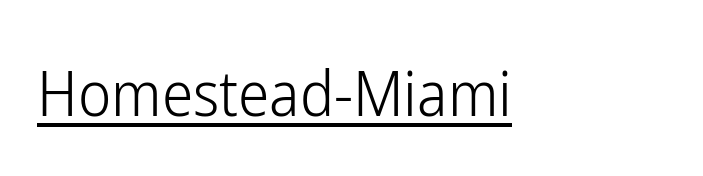
{"serif": "no", "italic": "no", "bold": "no", "weight": "light", "width": "condensed", "stroke_contrast": "low", "x_height": "medium", "monospaced": "no", "underline": "yes", "letter_spacing": "normal", "letter_spacing_em": 0.0, "glyph_px": 63}
